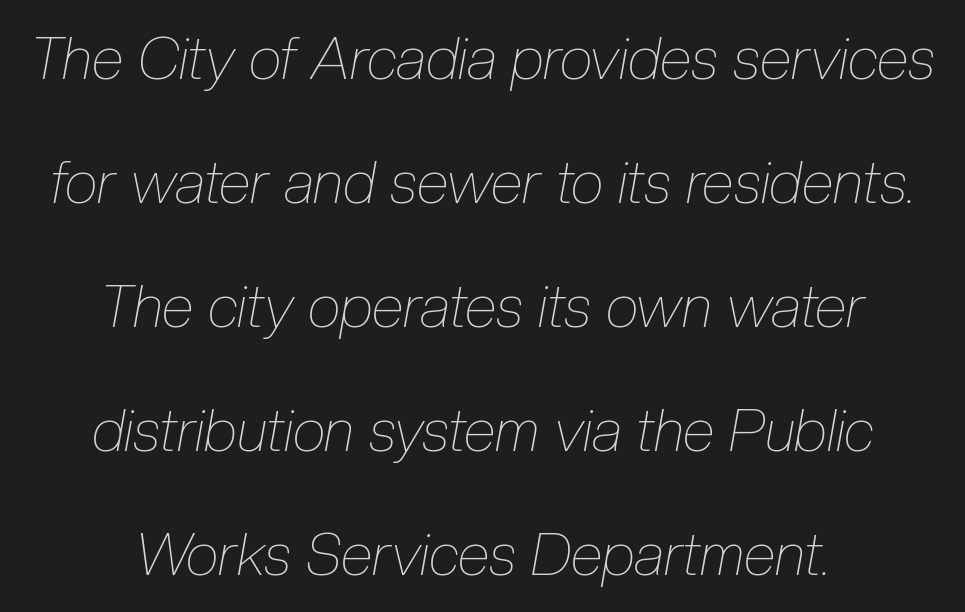
The image shows 59 px thin, condensed type, italic (leaning right); set centered, loose line spacing (2.1x), normal letter spacing, not underlined; low stroke contrast and a medium x-height.
